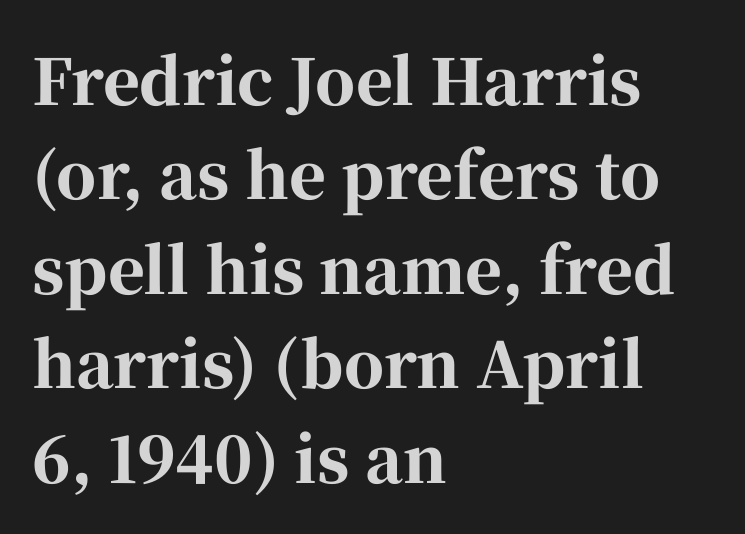
{"serif": "yes", "italic": "no", "bold": "yes", "weight": "bold", "width": "normal", "stroke_contrast": "high", "x_height": "medium", "monospaced": "no", "underline": "no", "align": "left", "line_spacing": "normal", "line_spacing_ratio": 1.5, "letter_spacing": "normal", "letter_spacing_em": 0.0, "glyph_px": 63}
